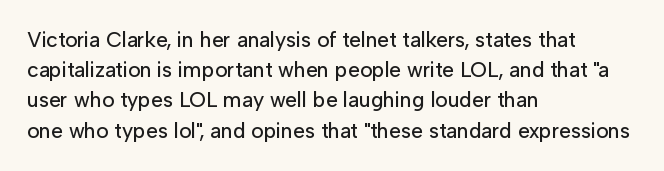
The image shows 21 px text type, upright; set left-aligned, normal line spacing (1.44x), normal letter spacing, not underlined.
